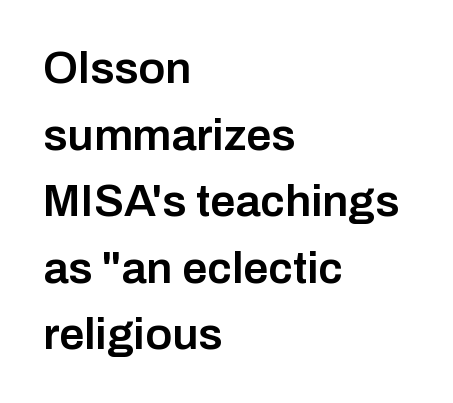
{"serif": "no", "italic": "no", "bold": "semi", "weight": "semibold", "width": "normal", "stroke_contrast": "low", "x_height": "medium", "monospaced": "no", "underline": "no", "align": "left", "line_spacing": "normal", "line_spacing_ratio": 1.48, "letter_spacing": "normal", "letter_spacing_em": 0.0, "glyph_px": 45}
